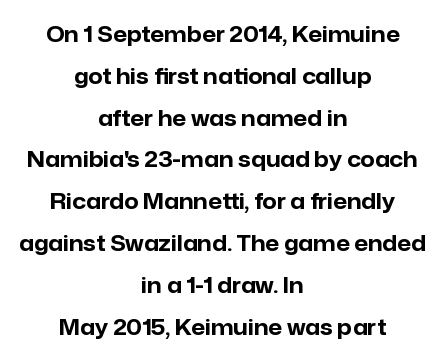
The image shows 22 px bold type, upright; set centered, loose line spacing (1.9x), normal letter spacing, not underlined.
